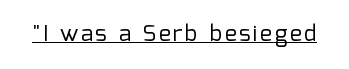
The image shows 23 px text type, upright; set underlined.
